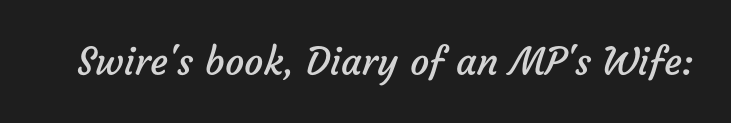
{"serif": "no", "bold": "no", "weight": "regular", "width": "normal", "stroke_contrast": "low", "x_height": "medium", "monospaced": "no", "underline": "no", "letter_spacing": "normal", "letter_spacing_em": 0.0, "glyph_px": 38}
